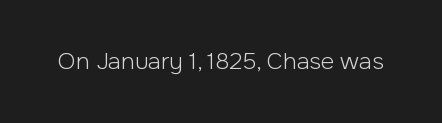
The image shows 23 px text type, upright; set normal letter spacing, not underlined.
